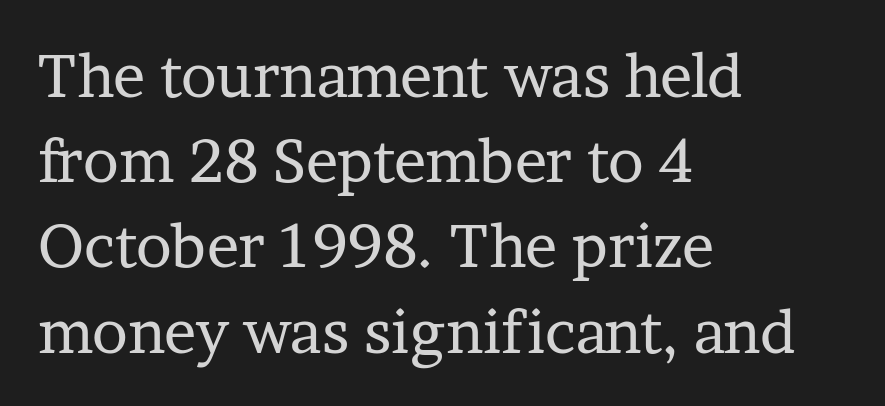
The image shows 60 px regular-weight serif type, upright; set left-aligned, normal line spacing (1.42x), normal letter spacing, not underlined; low stroke contrast and a medium x-height.
